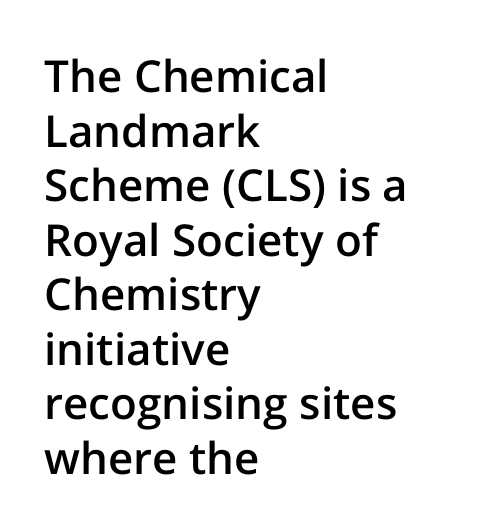
Classification — sans serif. A typesetter would call this proportional, since set widths differ per character. Every row of glyphs begins at an identical x-position on the left. Is the letter spacing exaggerated? No — it looks like the ordinary default. Posture: straight, roman, zero tilt. The baseline area is clear.
